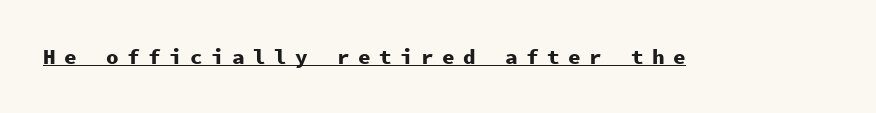
Thick stems and heavy bowls — unmistakably bold. How are the letters spaced? Widely, with obvious added tracking. Rendered with straight, roman letterforms. Underlined type.
